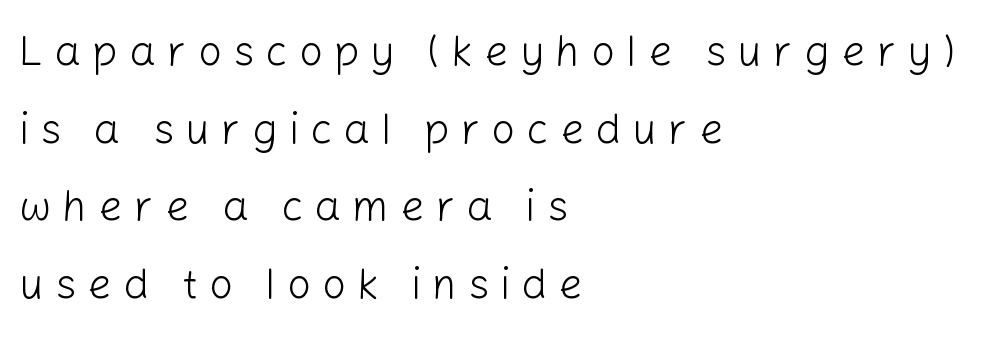
The image shows 42 px light sans-serif type, upright; set left-aligned, line spacing 1.85x, unusually wide letter spacing (+0.27 em), not underlined; low stroke contrast and a medium x-height.
